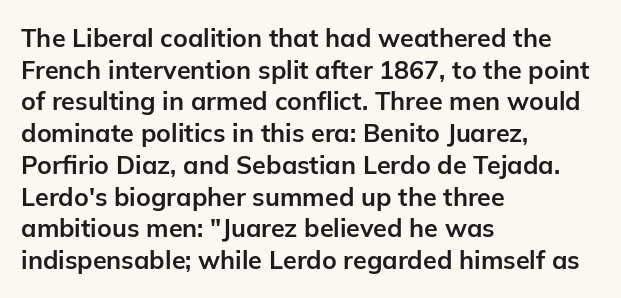
Short and long lines alike share a common starting point at left. The vertical gap from one line to the next is medium. Does the lettering tilt? It doesn't — this is upright. Underline: absent. The tracking reads as untouched default to a designer's eye. Chunky letters — that's bold for sure.
